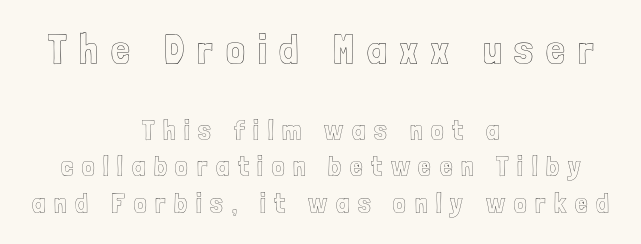
Reading top to bottom, the characters get smaller at the block break. If you drew a line through each stem, it would be perfectly vertical. Vertically, the passage feels balanced, rows spaced as you'd expect. You could not count columns in this text — the font is proportionally spaced. Substantial extra tracking has been applied to these lines.
